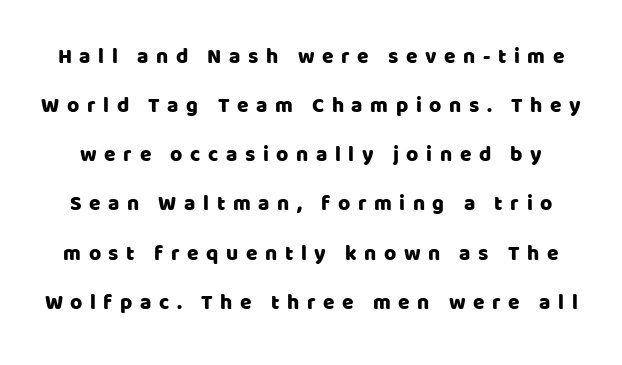
Q: Is the text italic (slanted)? A: No, it is upright.
Q: Is the text underlined? A: No.
Q: Is the spacing between letters normal or unusually wide? A: Unusually wide.
Q: Is the spacing between lines tight, normal or loose? A: Loose.
